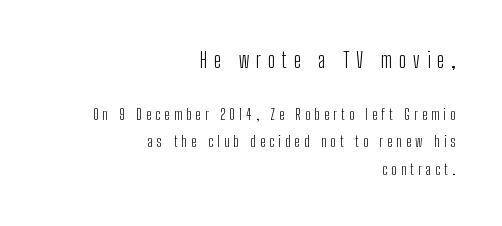
The image shows 21 px text type, upright; set right-aligned, loose line spacing (1.99x), unusually wide letter spacing (+0.32 em), not underlined; the first (top) block is 1.5x larger.
